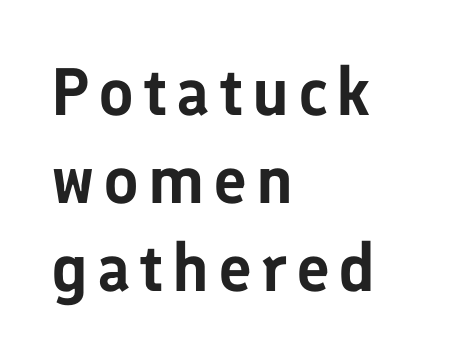
{"serif": "no", "italic": "no", "width": "normal", "stroke_contrast": "low", "x_height": "medium", "monospaced": "no", "underline": "no", "align": "left", "line_spacing": "normal", "line_spacing_ratio": 1.31, "glyph_px": 67}
